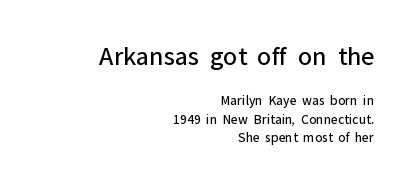
Q: Is the text bold? A: No.
Q: Is the text italic (slanted)? A: No, it is upright.
Q: Is the text underlined? A: No.
Q: How is the paragraph aligned? A: Right-aligned.
Q: Is the spacing between letters normal or unusually wide? A: Normal.
Q: Is the spacing between lines tight, normal or loose? A: Normal.
Q: Which block of text is set in a larger size, the first (top) or the second (bottom)? A: The first (top) one.
